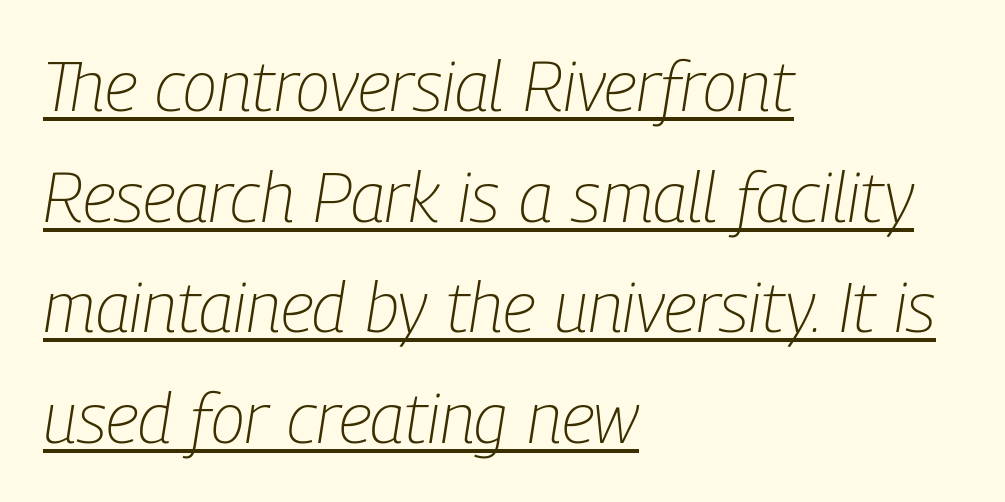
The rendering keeps characters at their native spacing. The face used here has a pronounced slope to its letters. Left-aligned paragraph, ragged on the right. The words here are underlined. Proportional: the letters do not fall into vertical columns. Stroke thickness stays within the range of a standard reading face or lighter.
